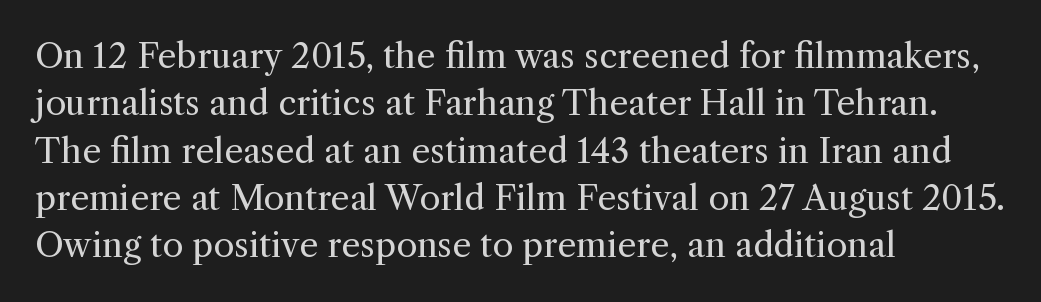
{"serif": "yes", "italic": "no", "bold": "no", "weight": "regular", "width": "normal", "x_height": "medium", "monospaced": "no", "underline": "no", "align": "left", "line_spacing": "normal", "line_spacing_ratio": 1.39, "letter_spacing": "normal", "letter_spacing_em": 0.0, "glyph_px": 34}
